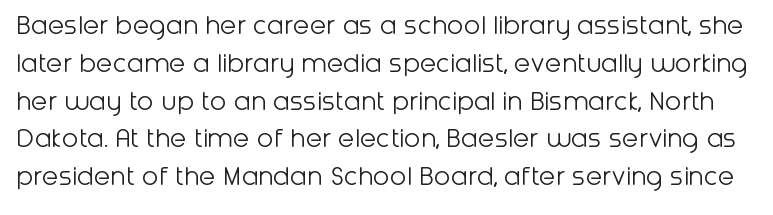
The image shows 30 px light sans-serif type, upright; set normal line spacing (1.26x), normal letter spacing, not underlined; low stroke contrast and a medium x-height.
